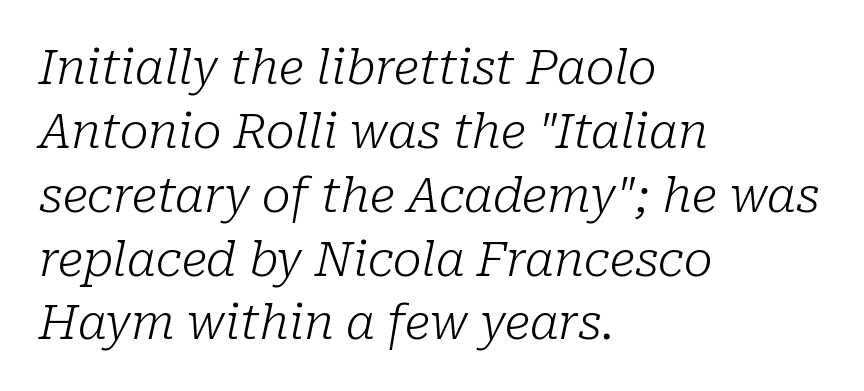
The image shows 48 px light serif type, italic (leaning right); set left-aligned, normal line spacing (1.33x), normal letter spacing, not underlined; low stroke contrast and a medium x-height.
